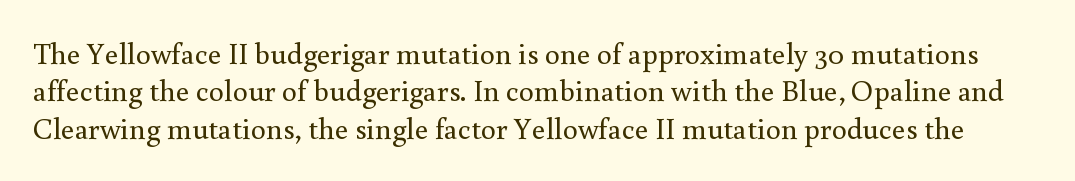
The image shows 30 px regular-weight serif type, upright; set normal line spacing (1.25x), normal letter spacing, not underlined; medium stroke contrast and a small x-height.
